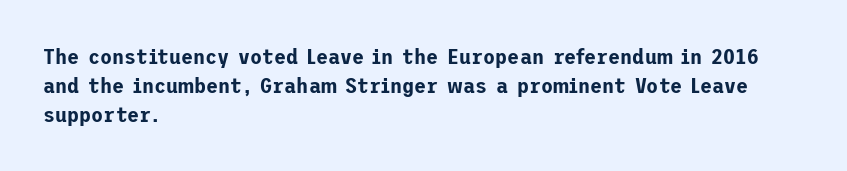
{"italic": "no", "underline": "no", "align": "left", "line_spacing": "normal", "line_spacing_ratio": 1.32, "letter_spacing": "normal", "letter_spacing_em": 0.0, "glyph_px": 22}
